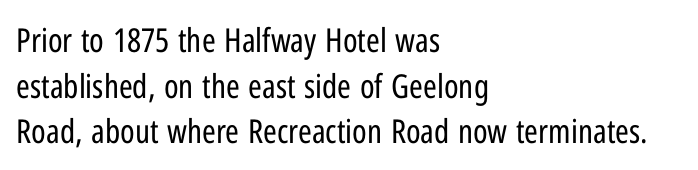
{"serif": "no", "italic": "no", "bold": "no", "weight": "regular", "width": "condensed", "stroke_contrast": "low", "x_height": "medium", "monospaced": "no", "underline": "no", "align": "left", "line_spacing": "normal", "line_spacing_ratio": 1.38, "letter_spacing": "normal", "letter_spacing_em": 0.0, "glyph_px": 33}
